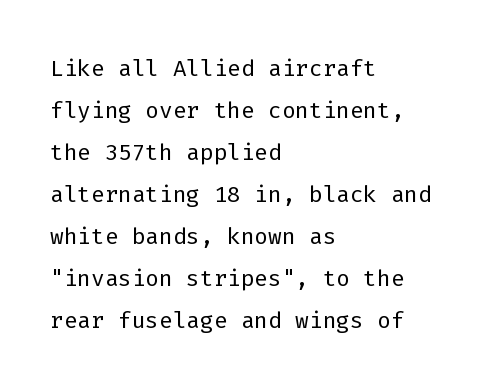
{"serif": "no", "italic": "no", "bold": "no", "weight": "light", "width": "normal", "stroke_contrast": "low", "x_height": "medium", "monospaced": "yes", "underline": "no", "align": "left", "line_spacing": "normal", "line_spacing_ratio": 1.31, "letter_spacing": "normal", "letter_spacing_em": 0.0, "glyph_px": 32}
